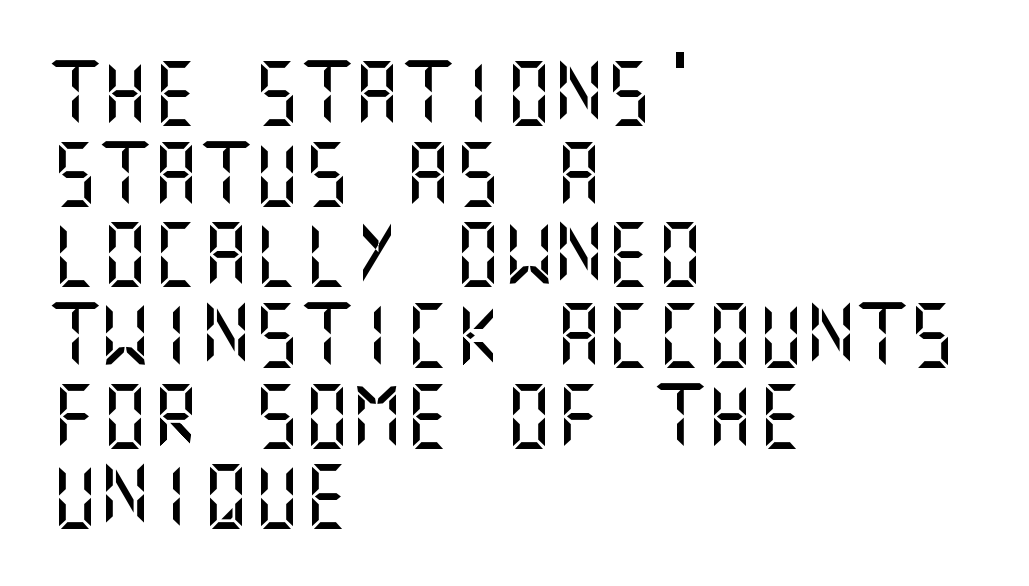
Q: Is the text italic (slanted)? A: No, it is upright.
Q: Is the typeface a serif or a sans-serif typeface? A: Sans-serif.
Q: Is the text underlined? A: No.
Q: How is the paragraph aligned? A: Left-aligned.
Q: Is the spacing between letters normal or unusually wide? A: Normal.
Q: Is the spacing between lines tight, normal or loose? A: Normal.
Q: Width (condensed, normal, or wide)? A: Normal.
Q: Stroke contrast? A: Medium.
Q: x-height? A: Large.
